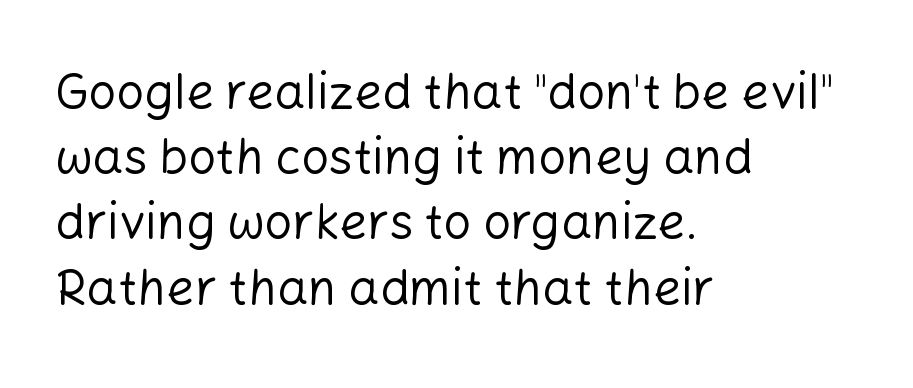
{"serif": "no", "italic": "no", "bold": "no", "weight": "regular", "width": "normal", "stroke_contrast": "low", "x_height": "medium", "monospaced": "no", "underline": "no", "align": "left", "line_spacing": "normal", "line_spacing_ratio": 1.33, "letter_spacing": "normal", "letter_spacing_em": 0.0, "glyph_px": 49}
